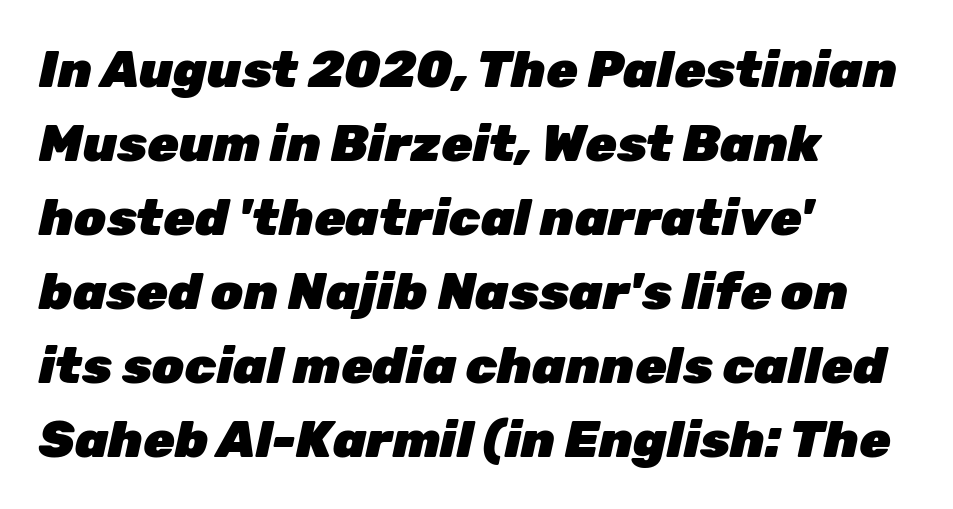
{"italic": "yes", "lean": "right", "slant_degrees": 12, "bold": "yes", "weight": "heavy", "width": "normal", "stroke_contrast": "low", "x_height": "medium", "monospaced": "no", "underline": "no", "align": "left", "line_spacing": "normal", "line_spacing_ratio": 1.45, "letter_spacing": "normal", "letter_spacing_em": 0.0, "glyph_px": 51}
